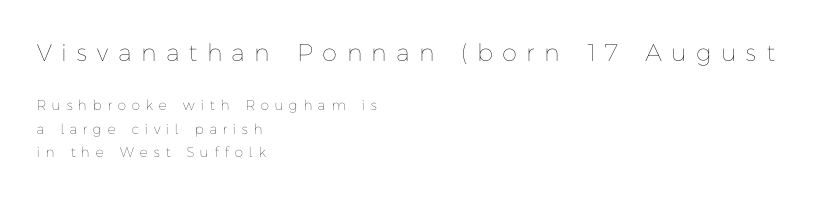
Q: Is the text bold? A: No.
Q: Is the text italic (slanted)? A: No, it is upright.
Q: Is the text underlined? A: No.
Q: How is the paragraph aligned? A: Left-aligned.
Q: Is the spacing between letters normal or unusually wide? A: Unusually wide.
Q: Is the spacing between lines tight, normal or loose? A: Normal.
Q: Which block of text is set in a larger size, the first (top) or the second (bottom)? A: The first (top) one.
